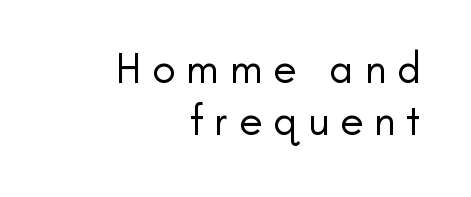
Typeset ragged left — the right edge is the straight one. Grotesque or geometric, the face here clearly has no serifs. Quick note: underline off. Each letter keeps its own natural width here, so spacing adapts to shape. A quiet, ordinary-to-light weight characterises the typeface.
